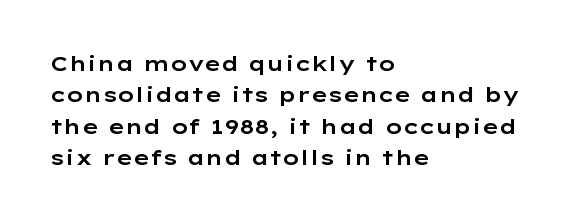
The image shows 21 px text type, upright; set left-aligned, normal line spacing (1.5x), normal letter spacing, not underlined.
